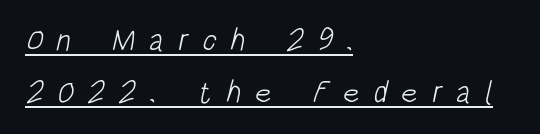
The image shows 31 px light, condensed sans-serif type; set left-aligned, normal line spacing (1.67x), unusually wide letter spacing (+0.44 em), underlined; low stroke contrast and a large x-height.
